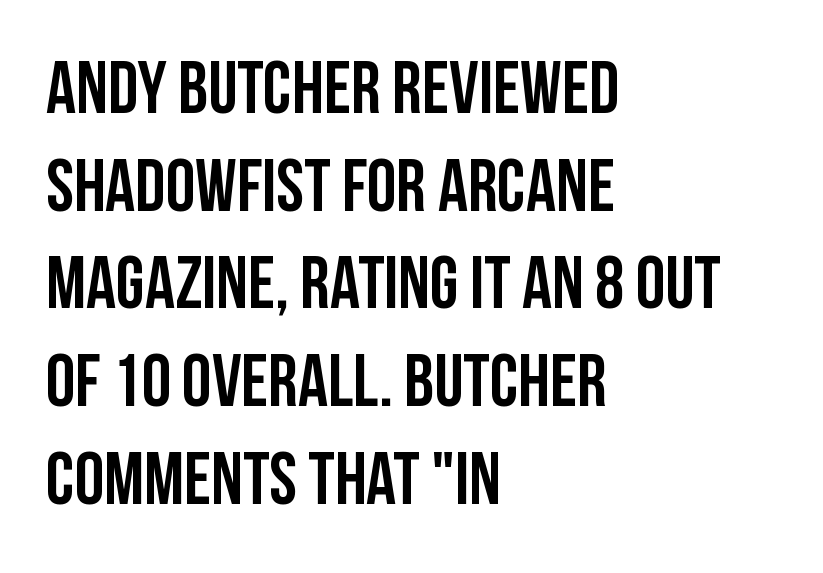
Q: Is the text italic (slanted)? A: No, it is upright.
Q: Is the typeface a serif or a sans-serif typeface? A: Sans-serif.
Q: Is the text underlined? A: No.
Q: How is the paragraph aligned? A: Left-aligned.
Q: Is the spacing between letters normal or unusually wide? A: Normal.
Q: Is the spacing between lines tight, normal or loose? A: Normal.
Q: Width (condensed, normal, or wide)? A: Condensed.
Q: Stroke contrast? A: Low.
Q: x-height? A: Large.
Q: Monospaced? A: No.
